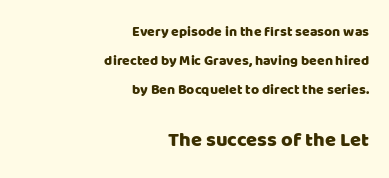
{"italic": "no", "underline": "no", "align": "right", "line_spacing": "loose", "line_spacing_ratio": 2.08, "letter_spacing": "normal", "letter_spacing_em": 0.0, "larger_block": "second", "size_ratio": 1.43, "glyph_px": 20}
